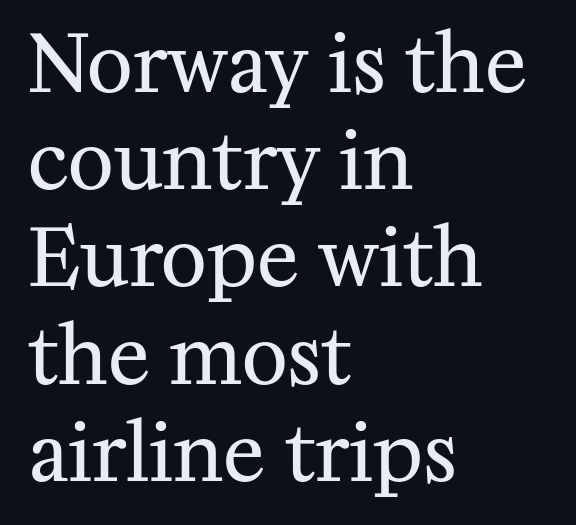
Letters have the restrained weight of plain body copy at most. Does extra space separate the letters? No, they use regular spacing. Upright lettering throughout. In terms of letterform style, serifs are clearly present. Here the designer chose a conventional face with non-uniform glyph widths.
